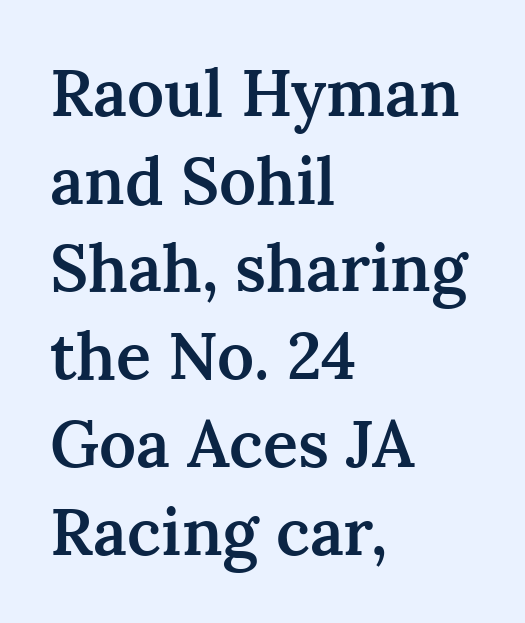
{"serif": "yes", "italic": "no", "bold": "semi", "weight": "semibold", "width": "normal", "stroke_contrast": "medium", "x_height": "medium", "monospaced": "no", "underline": "no", "align": "left", "line_spacing": "normal", "line_spacing_ratio": 1.35, "letter_spacing": "normal", "letter_spacing_em": 0.0, "glyph_px": 65}
